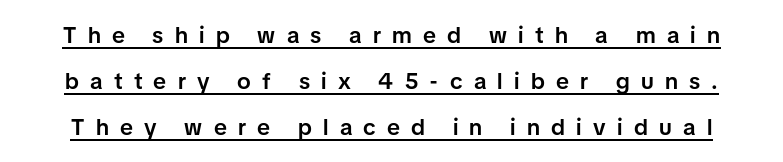
{"italic": "no", "bold": "semi", "underline": "yes", "line_spacing": "loose", "line_spacing_ratio": 2.0, "letter_spacing": "wide", "letter_spacing_em": 0.49, "glyph_px": 23}
